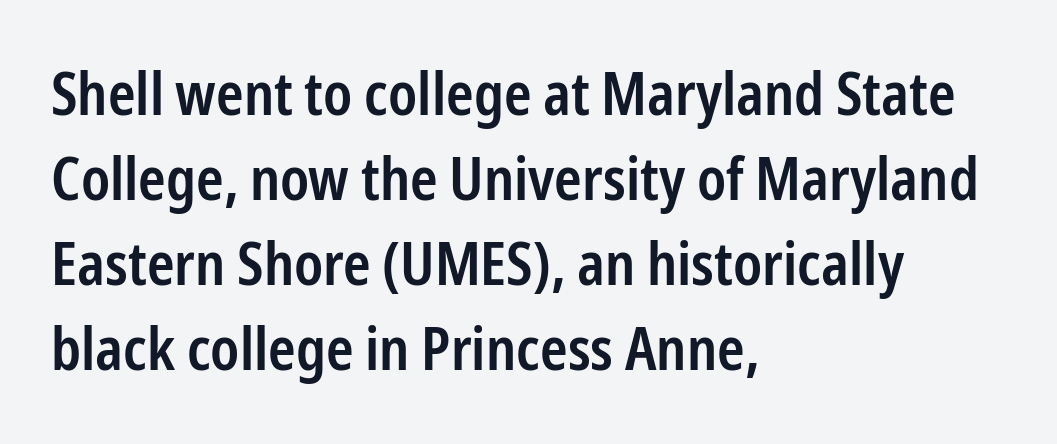
Think of a printed novel: that variable character pitch is what you see here. Line beginnings align vertically; line endings do not. Standard letterfit; no display-style spreading of the glyphs. This is moderately heavy type, rendered in semibold. A normal amount of white space separates one row of letters from the next.
